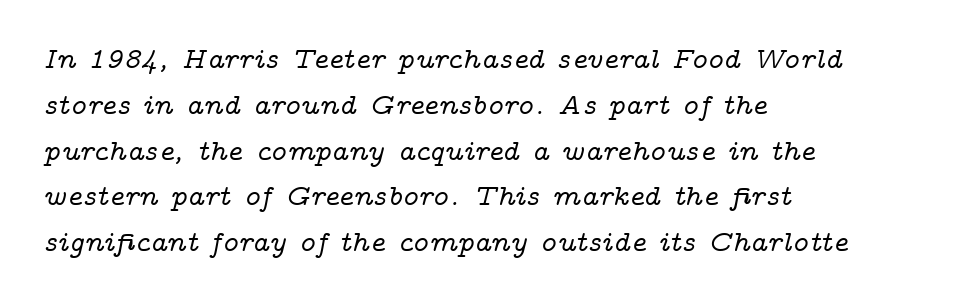
The image shows 29 px wide serif type, italic (leaning right); set left-aligned, normal line spacing (1.58x), normal letter spacing, not underlined; low stroke contrast and a medium x-height.
